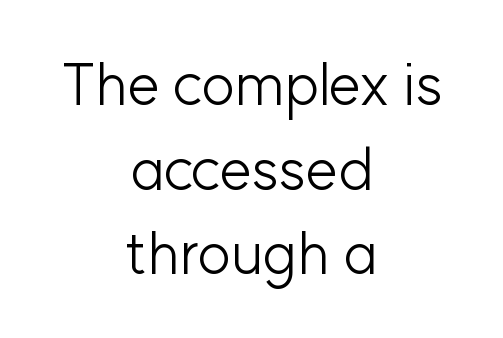
{"serif": "no", "italic": "no", "bold": "no", "weight": "light", "width": "normal", "stroke_contrast": "low", "x_height": "medium", "monospaced": "no", "underline": "no", "align": "center", "line_spacing": "normal", "line_spacing_ratio": 1.46, "letter_spacing": "normal", "letter_spacing_em": 0.0, "glyph_px": 58}
